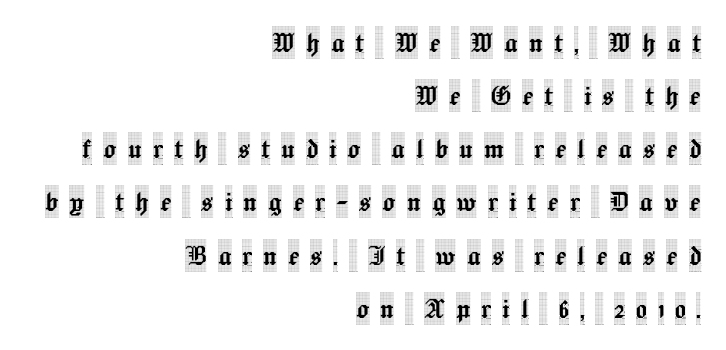
{"serif": "yes", "italic": "no", "width": "condensed", "x_height": "large", "monospaced": "no", "underline": "no", "align": "right", "line_spacing": "normal", "line_spacing_ratio": 1.61, "letter_spacing": "wide", "letter_spacing_em": 0.33, "glyph_px": 33}
